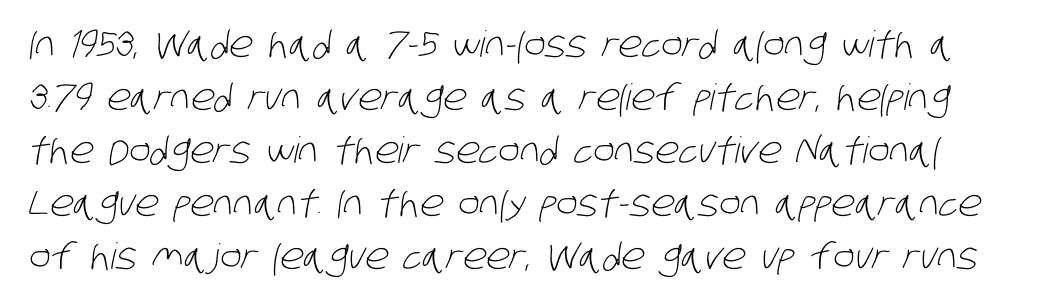
{"serif": "no", "bold": "no", "weight": "light", "width": "condensed", "stroke_contrast": "low", "x_height": "large", "monospaced": "no", "underline": "no", "line_spacing": "normal", "line_spacing_ratio": 1.47, "letter_spacing": "normal", "letter_spacing_em": 0.0, "glyph_px": 36}
